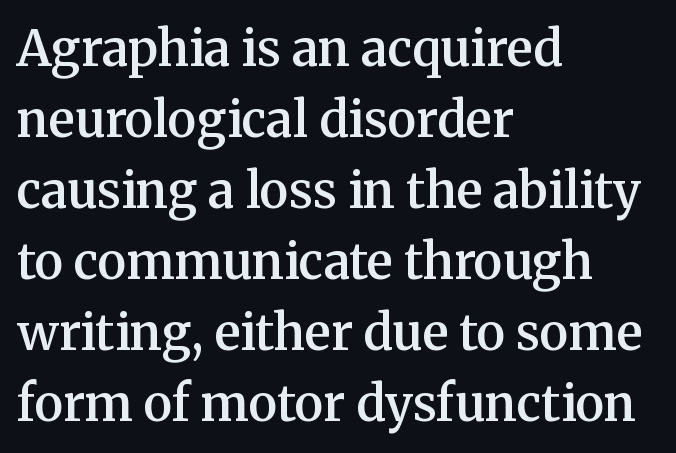
Q: Is the text bold? A: Semi-bold.
Q: Is the text italic (slanted)? A: No, it is upright.
Q: Is the typeface a serif or a sans-serif typeface? A: Serif.
Q: Is the text underlined? A: No.
Q: How is the paragraph aligned? A: Left-aligned.
Q: Is the spacing between letters normal or unusually wide? A: Normal.
Q: Is the spacing between lines tight, normal or loose? A: Normal.
Q: Width (condensed, normal, or wide)? A: Normal.
Q: Stroke contrast? A: Medium.
Q: x-height? A: Medium.
Q: Monospaced? A: No.
